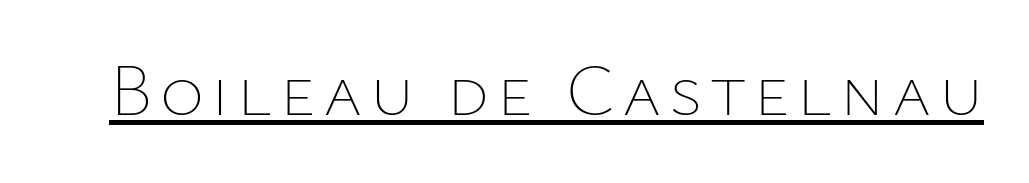
Looks like regular typesetting: each glyph gets only the width it needs. A typographer would call this underscored text. Stroke thickness stays within the range of a standard reading face or lighter. Posture: straight, roman, zero tilt.
